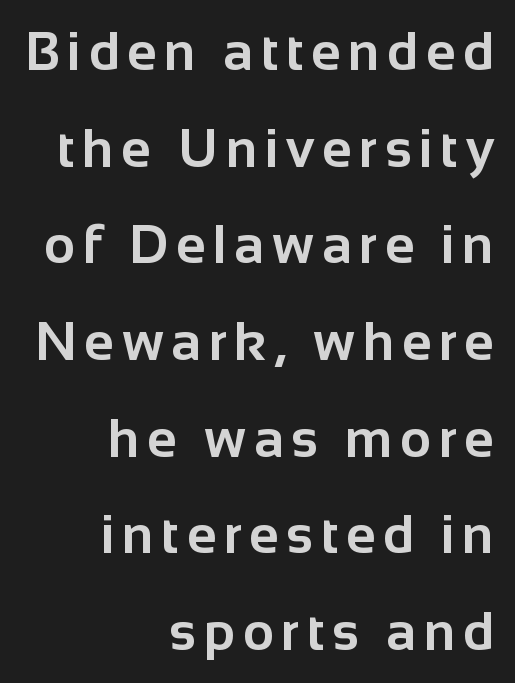
The glyphs in this specimen are sans serif. These lines are rendered in a variable-pitch font. Each line ends at the same right margin while the left side varies. If you drew a line through each stem, it would be perfectly vertical. Weight check: bold — yes, fully.
